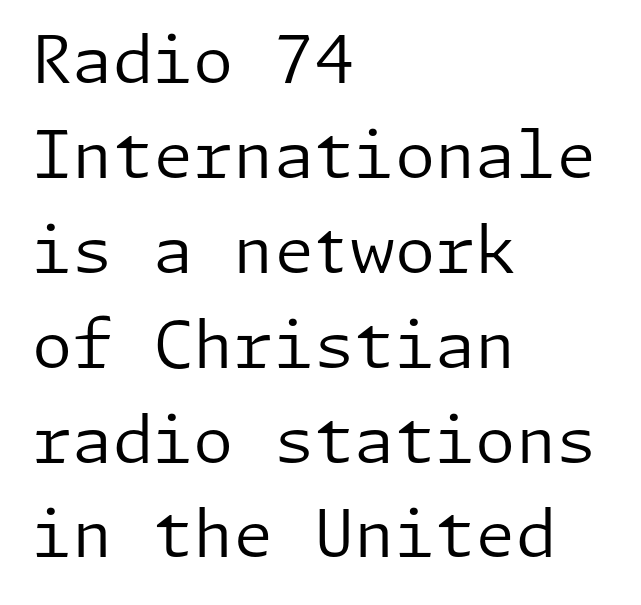
The specimen omits any rule beneath the text block's lines. The letters sit at their default tracking, neither squeezed nor spread. Do the letters lean? They stand straight. The designer left line spacing at the default. Compared with a centered layout, this one pins lines to the left instead. This reads as an unemphasized weight, regular at the heaviest.
